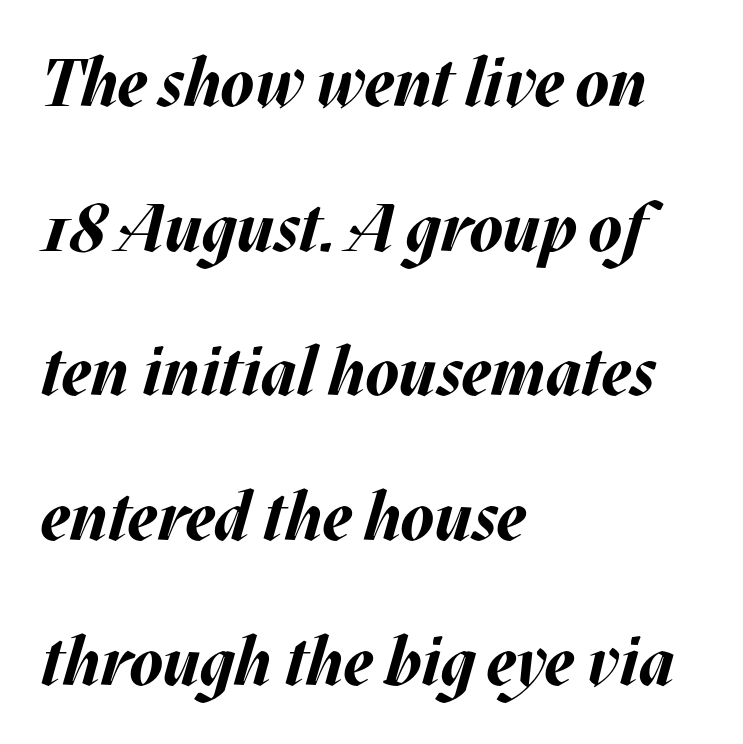
{"italic": "yes", "lean": "right", "slant_degrees": 17, "bold": "yes", "weight": "bold", "width": "normal", "stroke_contrast": "medium", "x_height": "large", "monospaced": "no", "underline": "no", "align": "left", "line_spacing": "loose", "line_spacing_ratio": 2.16, "letter_spacing": "normal", "letter_spacing_em": 0.0, "glyph_px": 67}
